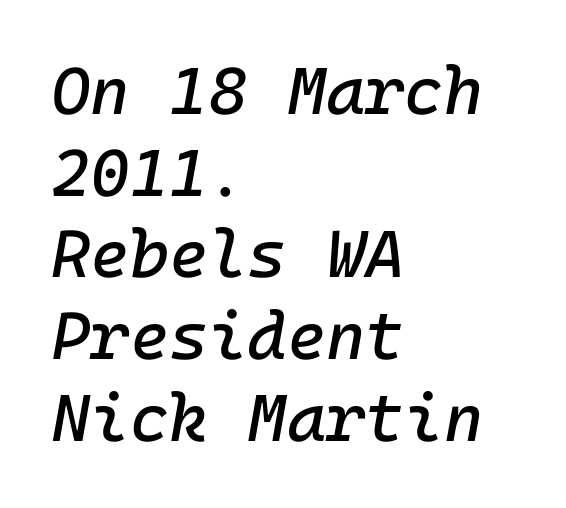
The image shows 67 px text type, italic (leaning right); set left-aligned, line spacing 1.22x, normal letter spacing, not underlined; low stroke contrast and a medium x-height.
